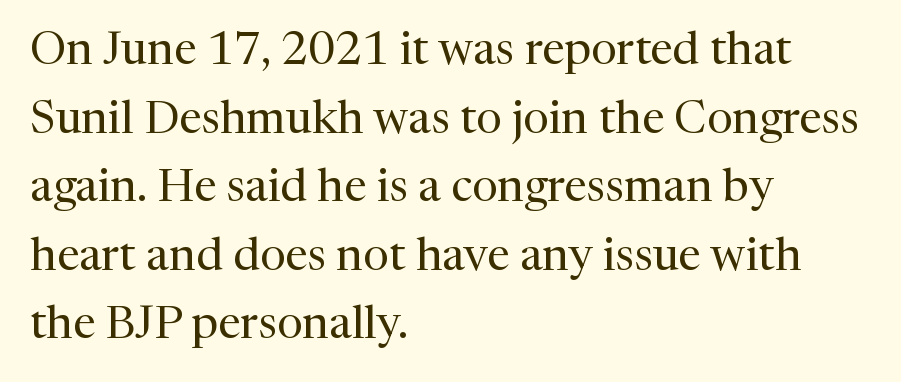
Q: Is the text bold? A: No.
Q: Is the text italic (slanted)? A: No, it is upright.
Q: Is the typeface a serif or a sans-serif typeface? A: Serif.
Q: Is the text underlined? A: No.
Q: How is the paragraph aligned? A: Left-aligned.
Q: Is the spacing between letters normal or unusually wide? A: Normal.
Q: Is the spacing between lines tight, normal or loose? A: Normal.
Q: Width (condensed, normal, or wide)? A: Normal.
Q: Stroke contrast? A: Medium.
Q: x-height? A: Medium.
Q: Monospaced? A: No.
